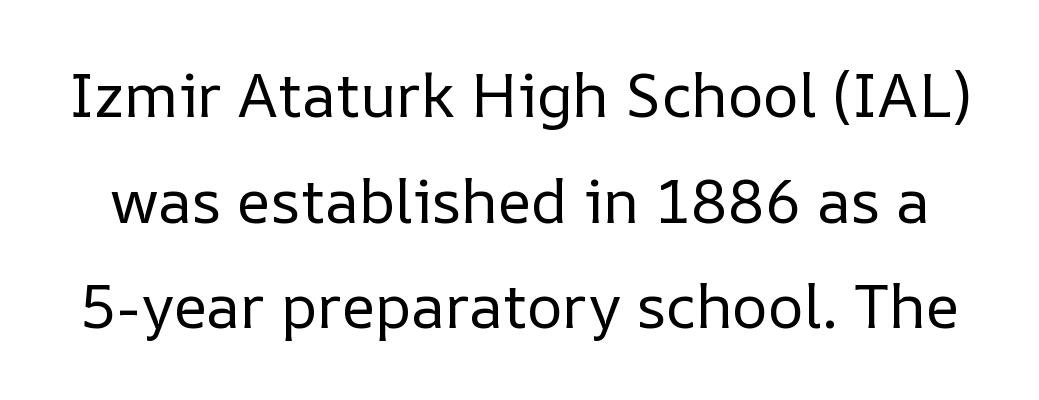
{"italic": "no", "bold": "no", "weight": "regular", "width": "normal", "stroke_contrast": "low", "x_height": "medium", "monospaced": "no", "underline": "no", "line_spacing_ratio": 1.73, "letter_spacing": "normal", "letter_spacing_em": 0.0, "glyph_px": 61}
